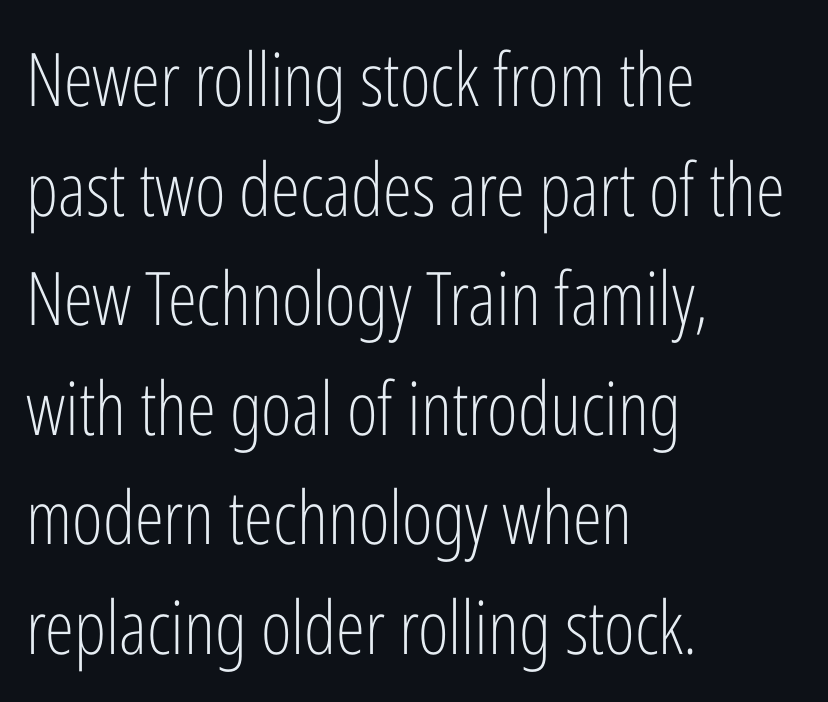
{"serif": "no", "italic": "no", "bold": "no", "weight": "light", "width": "condensed", "stroke_contrast": "low", "x_height": "medium", "monospaced": "no", "underline": "no", "align": "left", "line_spacing": "normal", "line_spacing_ratio": 1.48, "letter_spacing": "normal", "letter_spacing_em": 0.0, "glyph_px": 74}
